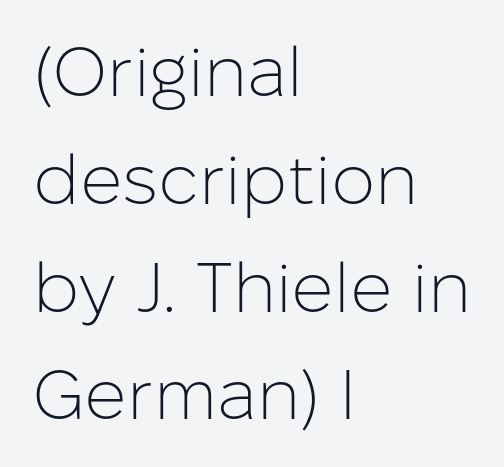
Proportional: the letters do not fall into vertical columns. This is sans-serif lettering, the kind often seen on screens and signage. Is there much room between lines? A standard amount, neither cramped nor airy. The strip under each line holds only bare page.
